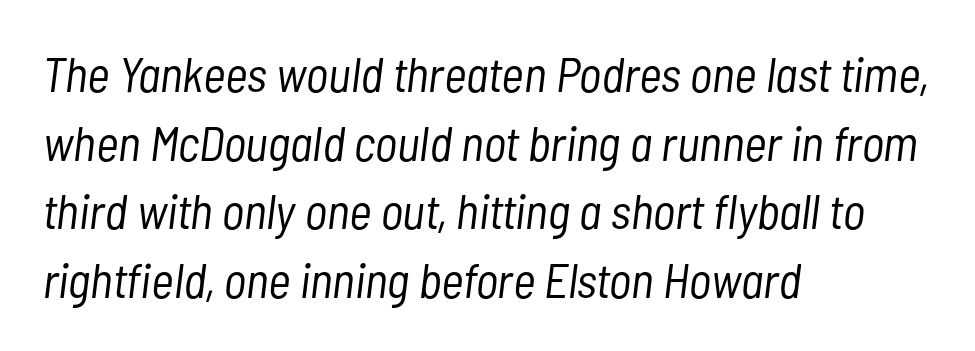
{"italic": "yes", "lean": "right", "slant_degrees": 7, "bold": "no", "weight": "light", "width": "condensed", "stroke_contrast": "low", "x_height": "medium", "monospaced": "no", "underline": "no", "align": "left", "line_spacing": "normal", "line_spacing_ratio": 1.4, "letter_spacing": "normal", "letter_spacing_em": 0.0, "glyph_px": 49}
